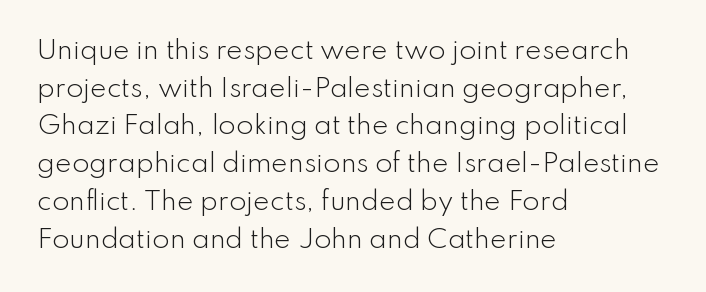
Q: Is the text bold? A: No.
Q: Is the text italic (slanted)? A: No, it is upright.
Q: Is the text underlined? A: No.
Q: How is the paragraph aligned? A: Left-aligned.
Q: Is the spacing between letters normal or unusually wide? A: Normal.
Q: Is the spacing between lines tight, normal or loose? A: Normal.
